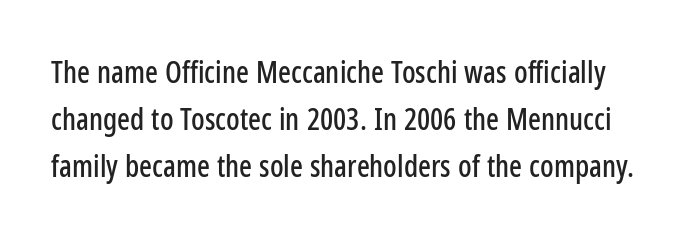
Q: Is the text italic (slanted)? A: No, it is upright.
Q: Is the typeface a serif or a sans-serif typeface? A: Sans-serif.
Q: Is the text underlined? A: No.
Q: Is the spacing between letters normal or unusually wide? A: Normal.
Q: Is the spacing between lines tight, normal or loose? A: Normal.
Q: Width (condensed, normal, or wide)? A: Condensed.
Q: Stroke contrast? A: Low.
Q: x-height? A: Medium.
Q: Monospaced? A: No.
